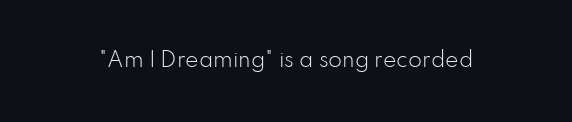
{"italic": "no", "bold": "no", "underline": "no", "letter_spacing": "normal", "letter_spacing_em": 0.0, "glyph_px": 20}
